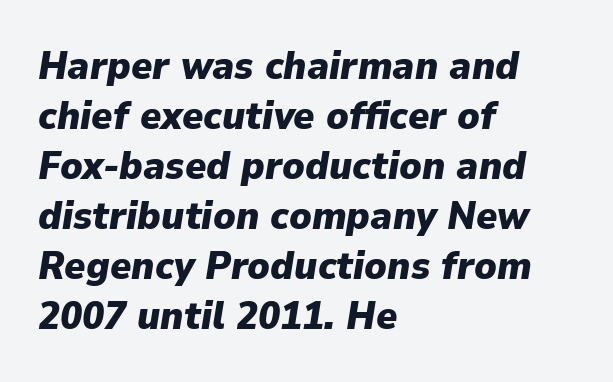
The image shows 40 px heavy type, italic (leaning right); set left-aligned, normal line spacing (1.25x), normal letter spacing, not underlined; low stroke contrast and a medium x-height.
